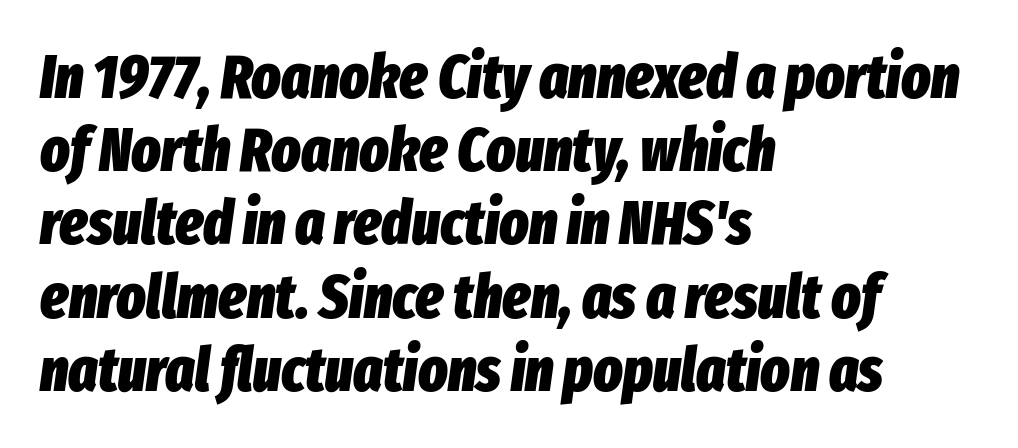
Q: Is the text bold? A: Yes.
Q: Is the text italic (slanted)? A: Yes, it leans right by about 8 degrees.
Q: Is the text underlined? A: No.
Q: How is the paragraph aligned? A: Left-aligned.
Q: Is the spacing between letters normal or unusually wide? A: Normal.
Q: Width (condensed, normal, or wide)? A: Condensed.
Q: Stroke contrast? A: Low.
Q: x-height? A: Medium.
Q: Monospaced? A: No.
